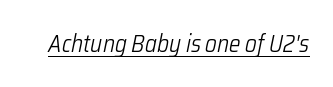
Q: Is the text bold? A: No.
Q: Is the text italic (slanted)? A: Yes, it leans right by about 12 degrees.
Q: Is the text underlined? A: Yes.
Q: Is the spacing between letters normal or unusually wide? A: Normal.
